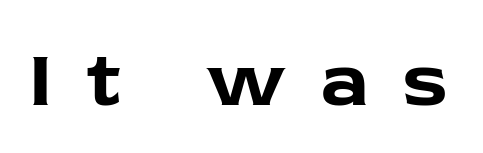
Q: Is the text bold? A: Yes.
Q: Is the text italic (slanted)? A: No, it is upright.
Q: Is the typeface a serif or a sans-serif typeface? A: Sans-serif.
Q: Is the text underlined? A: No.
Q: Is the spacing between letters normal or unusually wide? A: Unusually wide.
Q: Width (condensed, normal, or wide)? A: Normal.
Q: Stroke contrast? A: Low.
Q: x-height? A: Medium.
Q: Monospaced? A: No.
